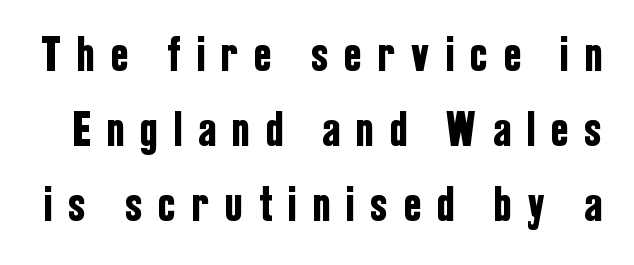
Q: Is the text italic (slanted)? A: No, it is upright.
Q: Is the typeface a serif or a sans-serif typeface? A: Sans-serif.
Q: Is the text underlined? A: No.
Q: Is the spacing between letters normal or unusually wide? A: Unusually wide.
Q: Is the spacing between lines tight, normal or loose? A: Normal.
Q: Width (condensed, normal, or wide)? A: Condensed.
Q: Stroke contrast? A: Low.
Q: x-height? A: Medium.
Q: Monospaced? A: No.
